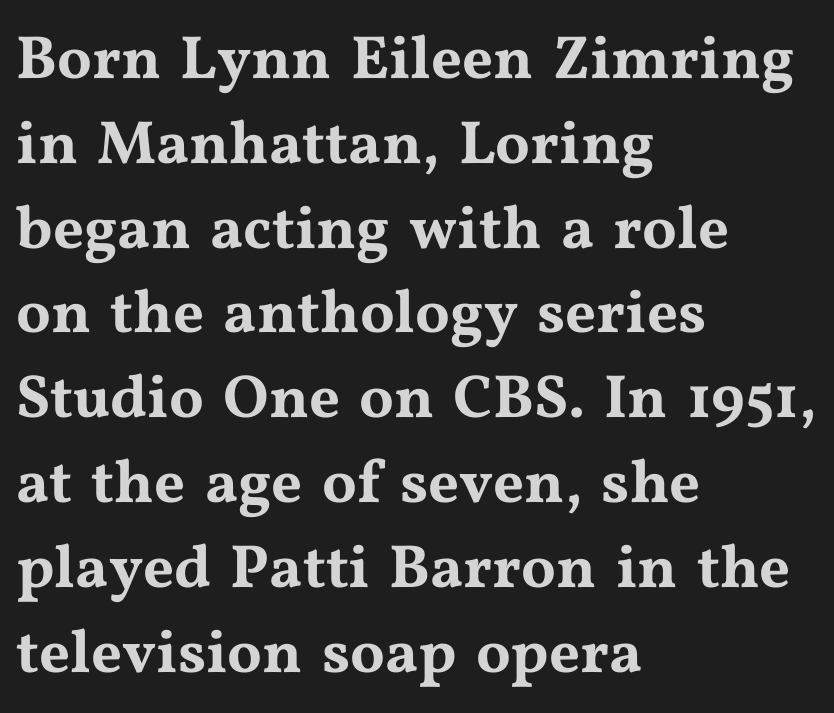
Decoration check: the copy has no underline. Summary of vertical rhythm: regular, with standard interline spacing. A student would call this left alignment; a typographer would say flush left, rag right. This sample uses an upright cut, with every glyph sitting square on the baseline.
